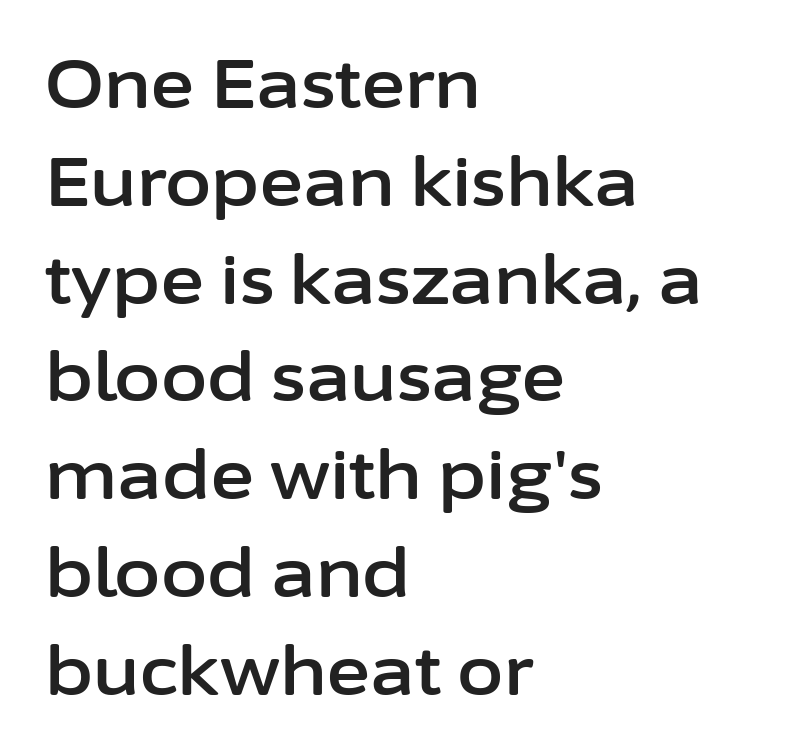
{"serif": "no", "italic": "no", "width": "normal", "stroke_contrast": "low", "x_height": "medium", "monospaced": "no", "underline": "no", "align": "left", "line_spacing": "normal", "line_spacing_ratio": 1.46, "letter_spacing": "normal", "letter_spacing_em": 0.0, "glyph_px": 67}
